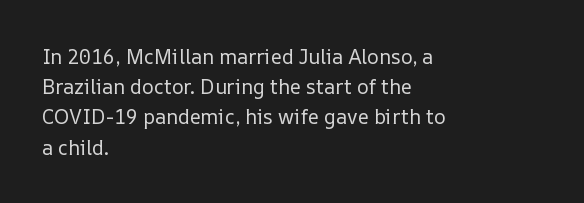
{"italic": "no", "bold": "no", "underline": "no", "align": "left", "line_spacing": "normal", "line_spacing_ratio": 1.51, "letter_spacing": "normal", "letter_spacing_em": 0.0, "glyph_px": 20}
